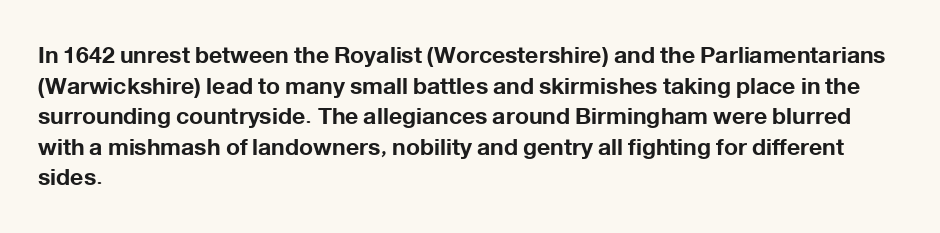
{"italic": "no", "bold": "yes", "underline": "no", "align": "left", "line_spacing": "normal", "line_spacing_ratio": 1.33, "letter_spacing": "normal", "letter_spacing_em": 0.0, "glyph_px": 23}
